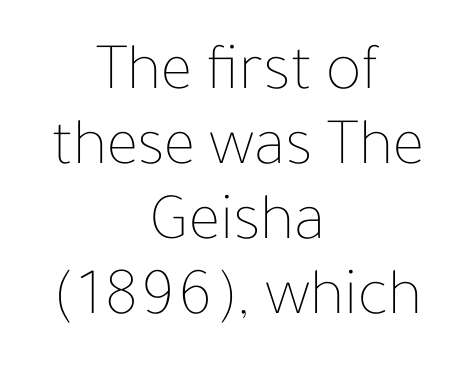
Q: Is the text bold? A: No.
Q: Is the text italic (slanted)? A: No, it is upright.
Q: Is the text underlined? A: No.
Q: How is the paragraph aligned? A: Centered.
Q: Is the spacing between letters normal or unusually wide? A: Normal.
Q: Is the spacing between lines tight, normal or loose? A: Tight.
Q: Width (condensed, normal, or wide)? A: Normal.
Q: Stroke contrast? A: Low.
Q: x-height? A: Medium.
Q: Monospaced? A: No.
